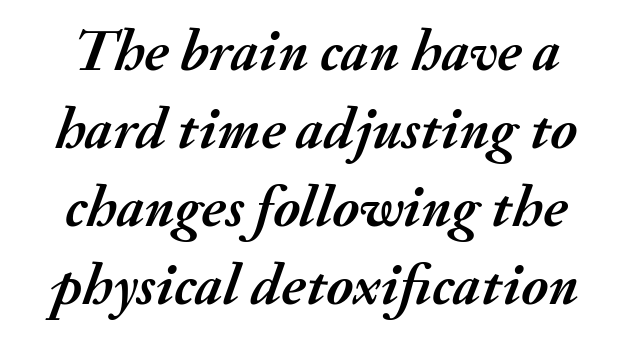
Q: Is the text bold? A: Yes.
Q: Is the text italic (slanted)? A: Yes, it leans right by about 20 degrees.
Q: Is the text underlined? A: No.
Q: Is the spacing between letters normal or unusually wide? A: Normal.
Q: Is the spacing between lines tight, normal or loose? A: Normal.
Q: Width (condensed, normal, or wide)? A: Normal.
Q: Stroke contrast? A: Medium.
Q: x-height? A: Small.
Q: Monospaced? A: No.
